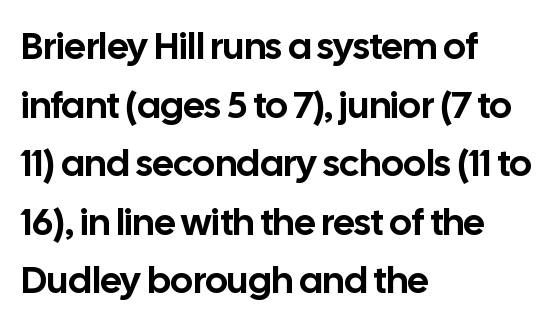
Where is the straight margin? On the left. One glance says typical: line gaps are just what's usual. Is this a fixed-width face? No — the glyphs have proportional, varying widths. A sans-serif font was chosen for this passage. Decoration check: the copy has no underline. No italicization has been applied; the sample stays upright.
